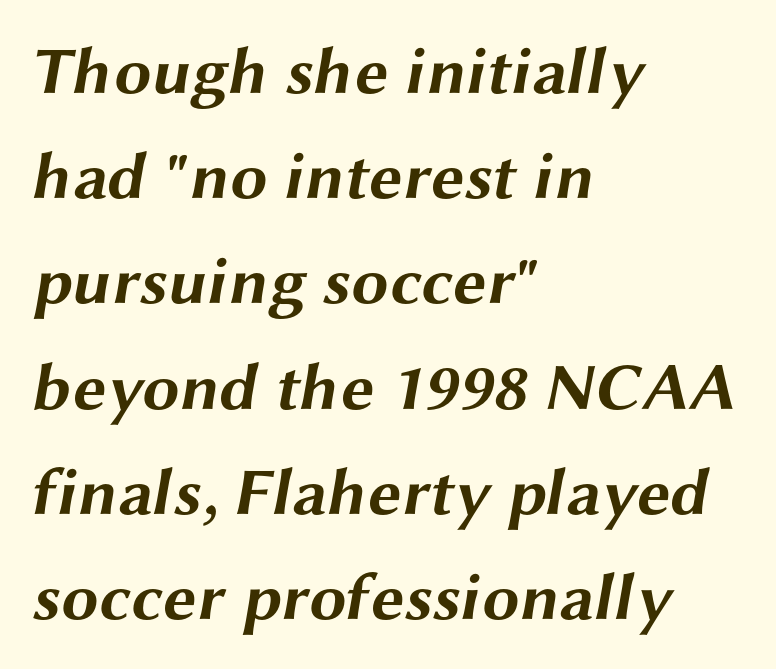
The text was rendered using a sans face with plain stroke endings. Typographic density is high because the face is bold. A bare baseline throughout the passage. This rendering leaves character spacing at its baseline value. This sample is left-justified, so line endings fall wherever the words run out. Proportional: the letters do not fall into vertical columns.
